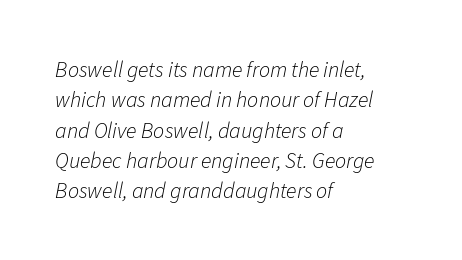
Every character sits at an angle, as italics do. Left-aligned paragraph, ragged on the right. Descenders hang freely into open space. Baseline-to-baseline distance is the conventional proportion of letter height. Does extra space separate the letters? No, they use regular spacing.
